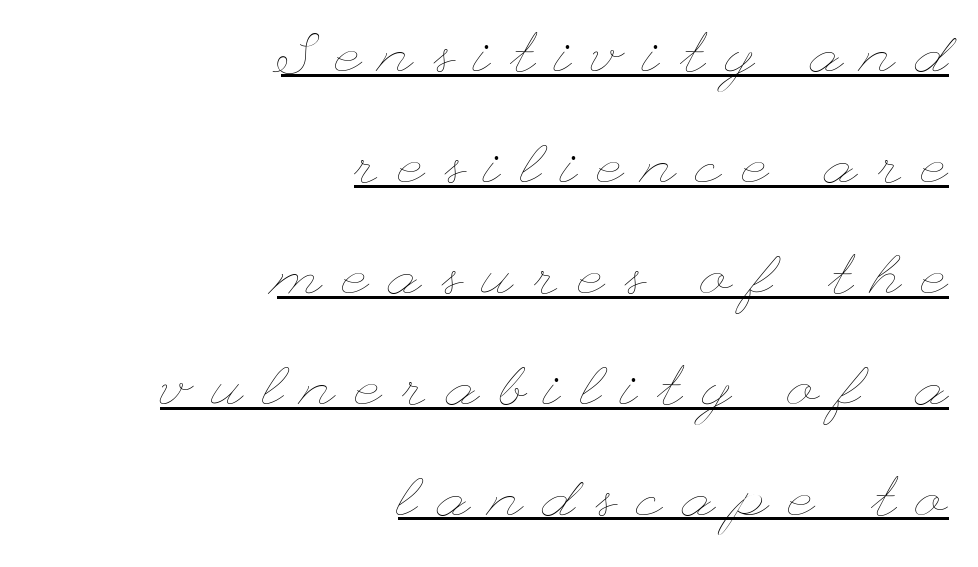
The image shows 56 px thin, wide type; set right-aligned, loose line spacing (1.98x), unusually wide letter spacing (+0.37 em), underlined; low stroke contrast and a small x-height.
